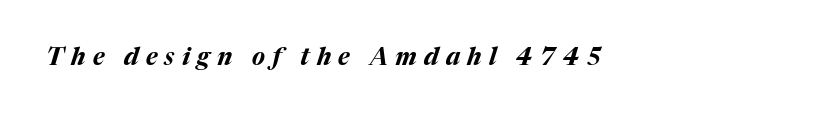
The image shows 24 px bold type, italic (leaning right); set left-aligned, unusually wide letter spacing (+0.3 em), not underlined.
